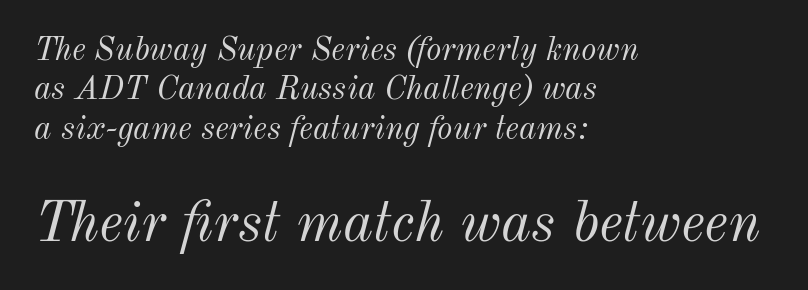
Q: Is the text bold? A: No.
Q: Is the text italic (slanted)? A: Yes, it leans right by about 12 degrees.
Q: Is the text underlined? A: No.
Q: How is the paragraph aligned? A: Left-aligned.
Q: Is the spacing between letters normal or unusually wide? A: Normal.
Q: Which block of text is set in a larger size, the first (top) or the second (bottom)? A: The second (bottom) one.
Q: Width (condensed, normal, or wide)? A: Normal.
Q: Stroke contrast? A: Medium.
Q: x-height? A: Small.
Q: Monospaced? A: No.
